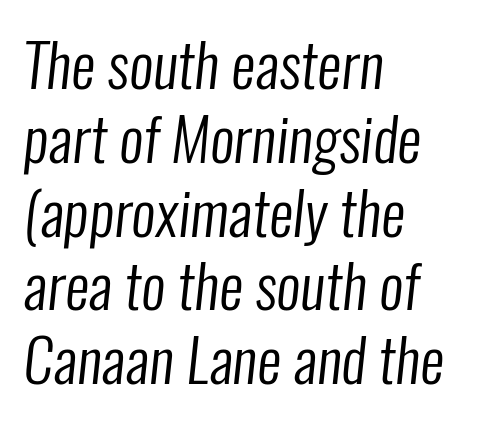
The image shows 60 px regular-weight, condensed sans-serif type; set left-aligned, line spacing 1.23x, normal letter spacing, not underlined; low stroke contrast and a medium x-height.
